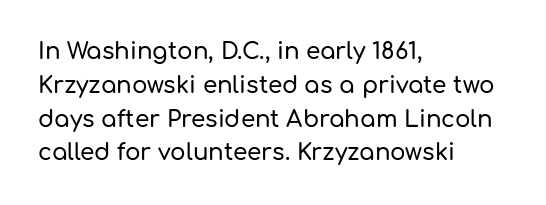
Q: Is the text italic (slanted)? A: No, it is upright.
Q: Is the text underlined? A: No.
Q: How is the paragraph aligned? A: Left-aligned.
Q: Is the spacing between letters normal or unusually wide? A: Normal.
Q: Is the spacing between lines tight, normal or loose? A: Normal.
